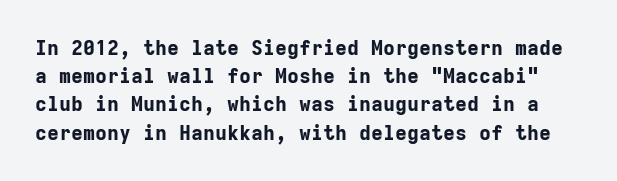
The image shows 20 px bold type, upright; set normal line spacing (1.41x), normal letter spacing, not underlined.
